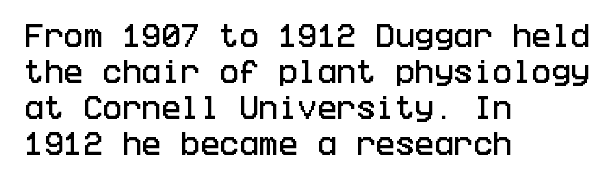
Q: Is the text italic (slanted)? A: No, it is upright.
Q: Is the text underlined? A: No.
Q: How is the paragraph aligned? A: Left-aligned.
Q: Is the spacing between letters normal or unusually wide? A: Normal.
Q: Is the spacing between lines tight, normal or loose? A: Normal.
